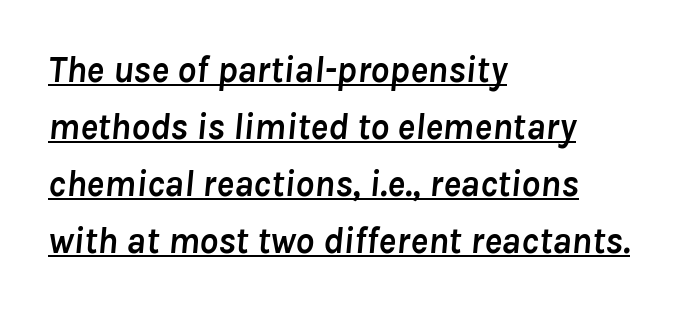
The image shows 37 px semibold type, italic (leaning right); set left-aligned, normal line spacing (1.54x), normal letter spacing, underlined; low stroke contrast and a medium x-height.
